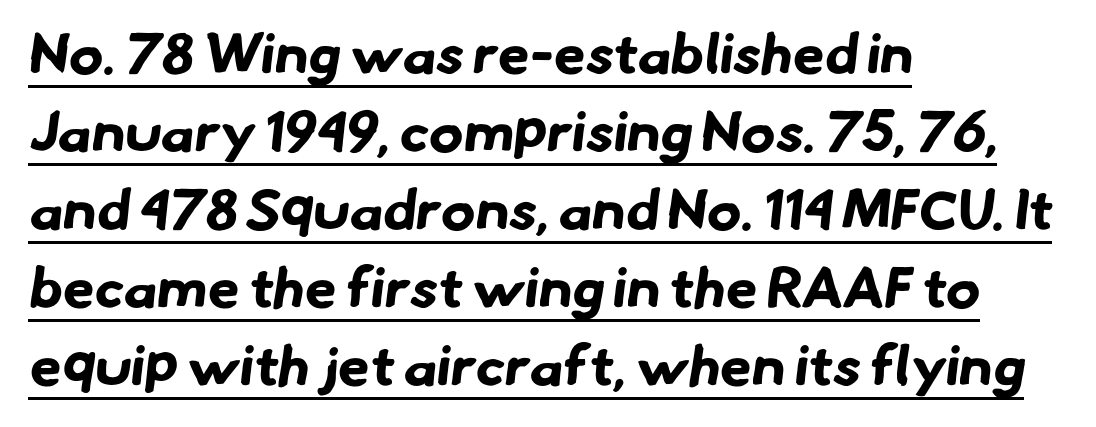
Q: Is the text bold? A: Yes.
Q: Is the typeface a serif or a sans-serif typeface? A: Sans-serif.
Q: Is the text underlined? A: Yes.
Q: How is the paragraph aligned? A: Left-aligned.
Q: Is the spacing between letters normal or unusually wide? A: Normal.
Q: Is the spacing between lines tight, normal or loose? A: Normal.
Q: Width (condensed, normal, or wide)? A: Normal.
Q: Stroke contrast? A: Low.
Q: x-height? A: Small.
Q: Monospaced? A: No.
